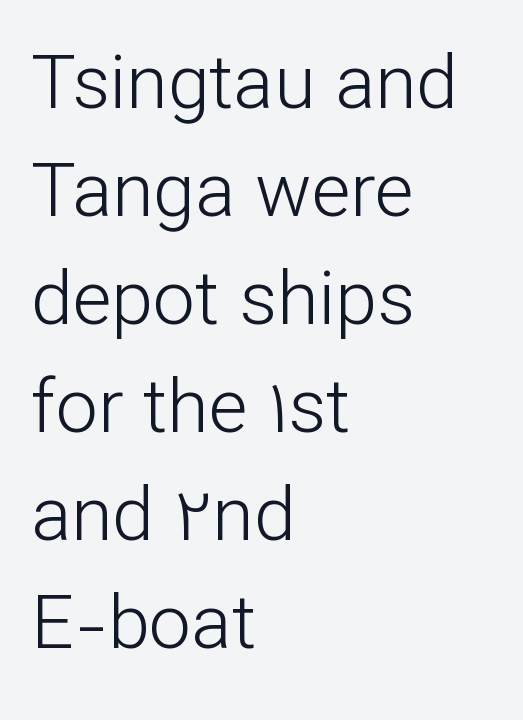
Where is the straight margin? On the left. The lettering stays uniformly vertical, giving the passage a roman look. Weight: regular or lighter. The rendering shows plain stroke endings on the letterforms — a sans-serif design. Proportional: the letters do not fall into vertical columns. Honestly, the letter spacing is just normal — you wouldn't notice it.
